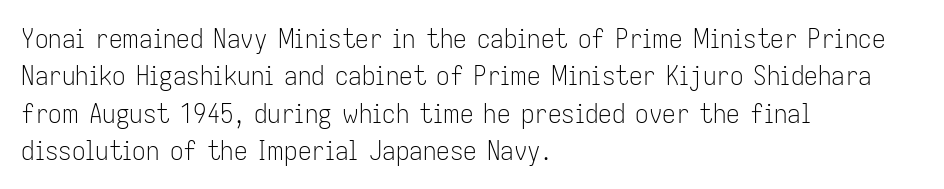
Q: Is the text bold? A: No.
Q: Is the text italic (slanted)? A: No, it is upright.
Q: Is the text underlined? A: No.
Q: How is the paragraph aligned? A: Left-aligned.
Q: Is the spacing between letters normal or unusually wide? A: Normal.
Q: Is the spacing between lines tight, normal or loose? A: Normal.
